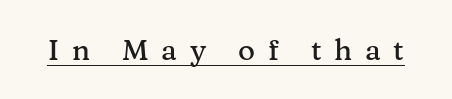
Q: Is the text italic (slanted)? A: No, it is upright.
Q: Is the typeface a serif or a sans-serif typeface? A: Serif.
Q: Is the text underlined? A: Yes.
Q: Is the spacing between letters normal or unusually wide? A: Unusually wide.
Q: Width (condensed, normal, or wide)? A: Normal.
Q: Stroke contrast? A: Medium.
Q: x-height? A: Medium.
Q: Monospaced? A: No.
